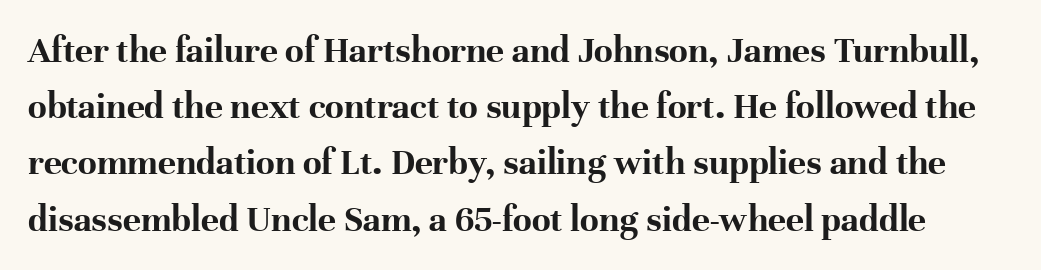
The image shows 38 px bold serif type, upright; set normal line spacing (1.48x), normal letter spacing, not underlined; high stroke contrast and a medium x-height.
